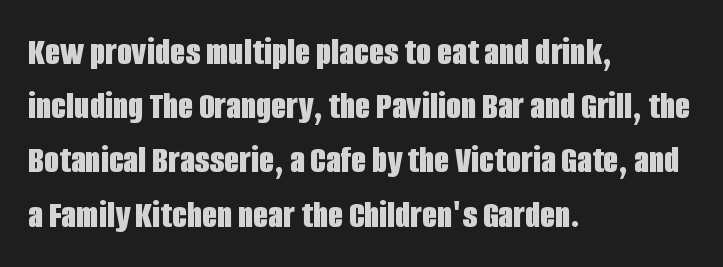
Q: Is the text bold? A: Yes.
Q: Is the text italic (slanted)? A: No, it is upright.
Q: Is the typeface a serif or a sans-serif typeface? A: Sans-serif.
Q: Is the text underlined? A: No.
Q: How is the paragraph aligned? A: Left-aligned.
Q: Is the spacing between letters normal or unusually wide? A: Normal.
Q: Is the spacing between lines tight, normal or loose? A: Normal.
Q: Width (condensed, normal, or wide)? A: Condensed.
Q: Stroke contrast? A: Low.
Q: x-height? A: Large.
Q: Monospaced? A: No.
